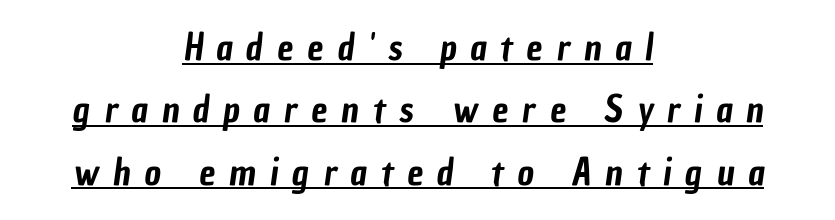
Q: Is the typeface a serif or a sans-serif typeface? A: Sans-serif.
Q: Is the text underlined? A: Yes.
Q: How is the paragraph aligned? A: Centered.
Q: Is the spacing between letters normal or unusually wide? A: Unusually wide.
Q: Width (condensed, normal, or wide)? A: Condensed.
Q: Stroke contrast? A: Low.
Q: x-height? A: Medium.
Q: Monospaced? A: No.
